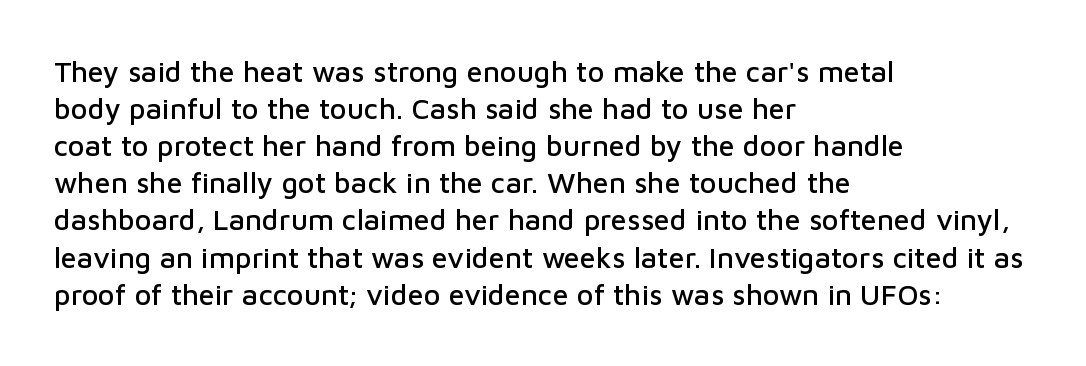
Has an underline been added? It has not. Is the letter spacing exaggerated? No — it looks like the ordinary default. Is this a fixed-width face? No — the glyphs have proportional, varying widths. It's the straight-up-and-down kind of type. Horizontally, the lines are justified to the leading edge only.
